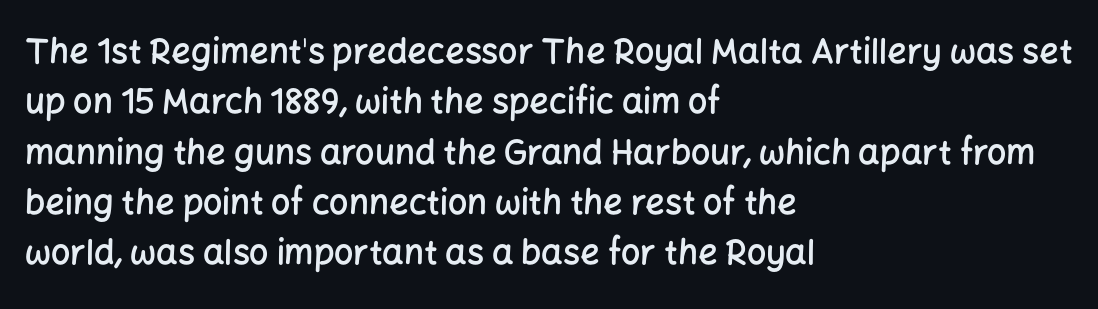
Q: Is the text bold? A: Semi-bold.
Q: Is the text italic (slanted)? A: No, it is upright.
Q: Is the typeface a serif or a sans-serif typeface? A: Sans-serif.
Q: Is the text underlined? A: No.
Q: How is the paragraph aligned? A: Left-aligned.
Q: Is the spacing between letters normal or unusually wide? A: Normal.
Q: Is the spacing between lines tight, normal or loose? A: Normal.
Q: Width (condensed, normal, or wide)? A: Normal.
Q: Stroke contrast? A: Low.
Q: x-height? A: Medium.
Q: Monospaced? A: No.
